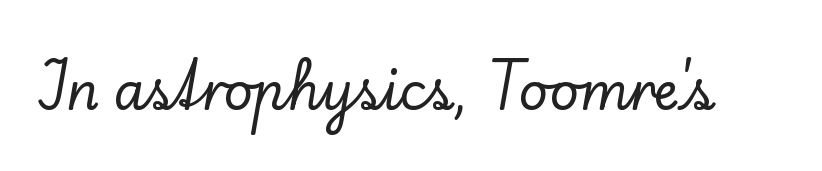
The image shows 51 px serif type; set normal letter spacing, not underlined; low stroke contrast and a small x-height.
